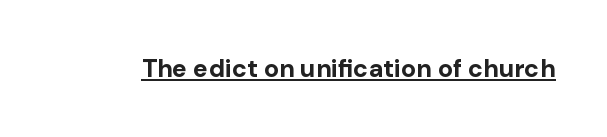
The face used here appears with an underline applied. Nope, not italic — everything's standing straight. This is heavy type, rendered in bold. Nobody touched the tracking dial on this one.
